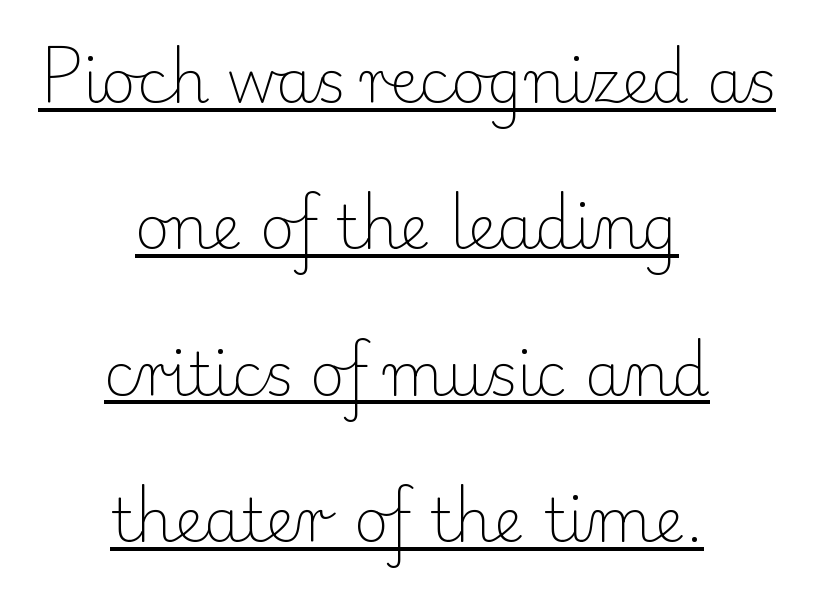
The image shows 60 px light serif type, upright; set centered, loose line spacing (2.44x), normal letter spacing, underlined; low stroke contrast and a small x-height.
